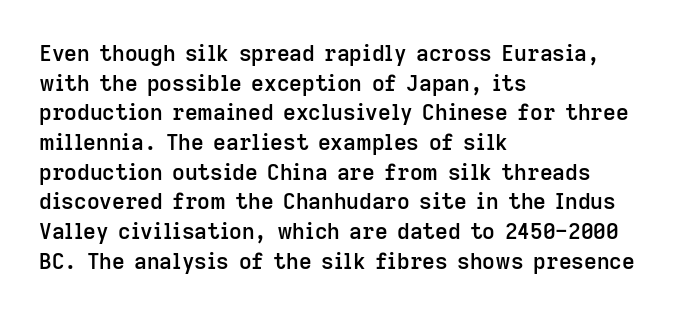
The image shows 22 px text type, upright; set left-aligned, normal line spacing (1.35x), normal letter spacing, not underlined.
